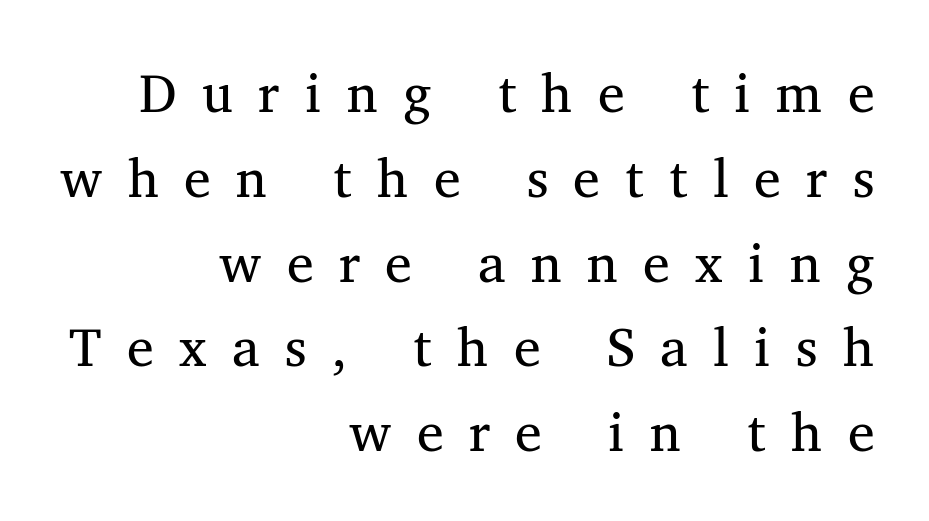
{"serif": "yes", "italic": "no", "bold": "no", "weight": "regular", "width": "normal", "stroke_contrast": "medium", "x_height": "medium", "monospaced": "no", "underline": "no", "align": "right", "line_spacing": "normal", "line_spacing_ratio": 1.57, "letter_spacing": "wide", "letter_spacing_em": 0.47, "glyph_px": 54}
